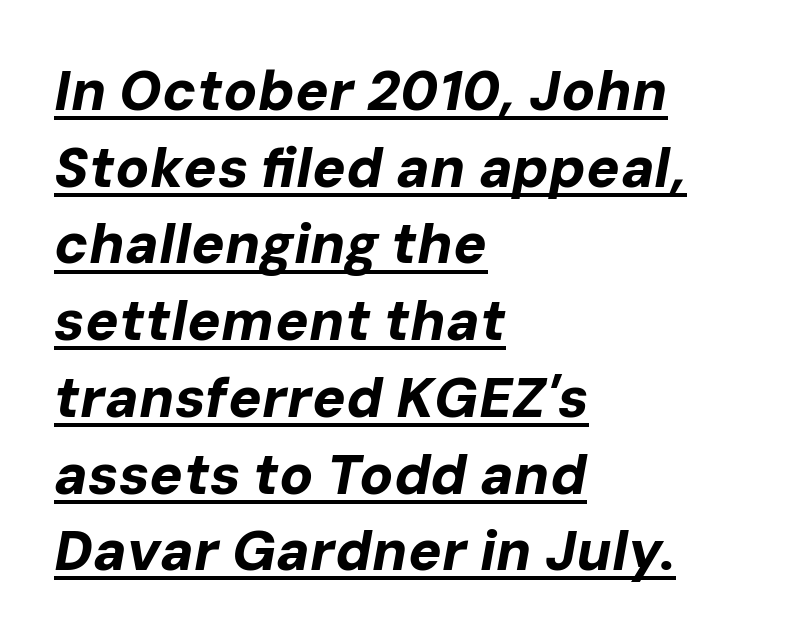
No extra tracking has been applied to these lines. Emphasis is given by a line drawn under the lettering. Plenty of ink on the page — the face is bold. Teacher's note: observe the even left margin — that is flush-left alignment.
